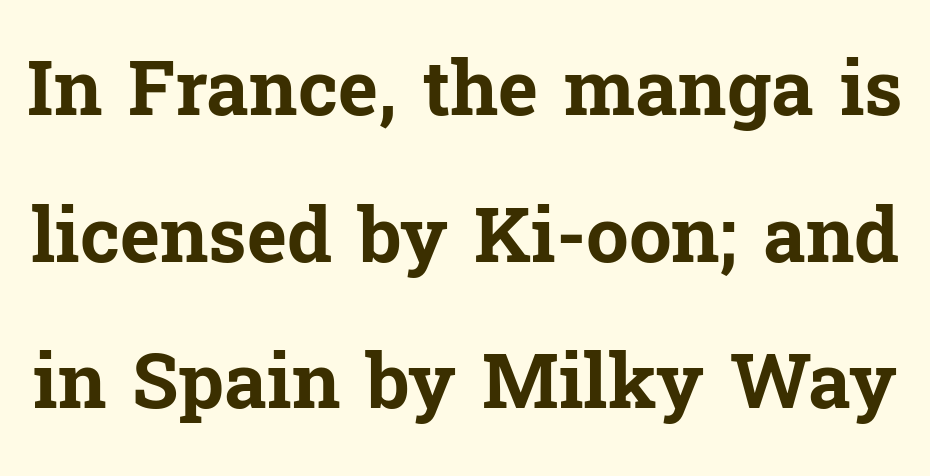
Q: Is the text bold? A: Yes.
Q: Is the text italic (slanted)? A: No, it is upright.
Q: Is the typeface a serif or a sans-serif typeface? A: Serif.
Q: Is the text underlined? A: No.
Q: Is the spacing between letters normal or unusually wide? A: Normal.
Q: Is the spacing between lines tight, normal or loose? A: Loose.
Q: Width (condensed, normal, or wide)? A: Normal.
Q: Stroke contrast? A: Low.
Q: x-height? A: Medium.
Q: Monospaced? A: No.
